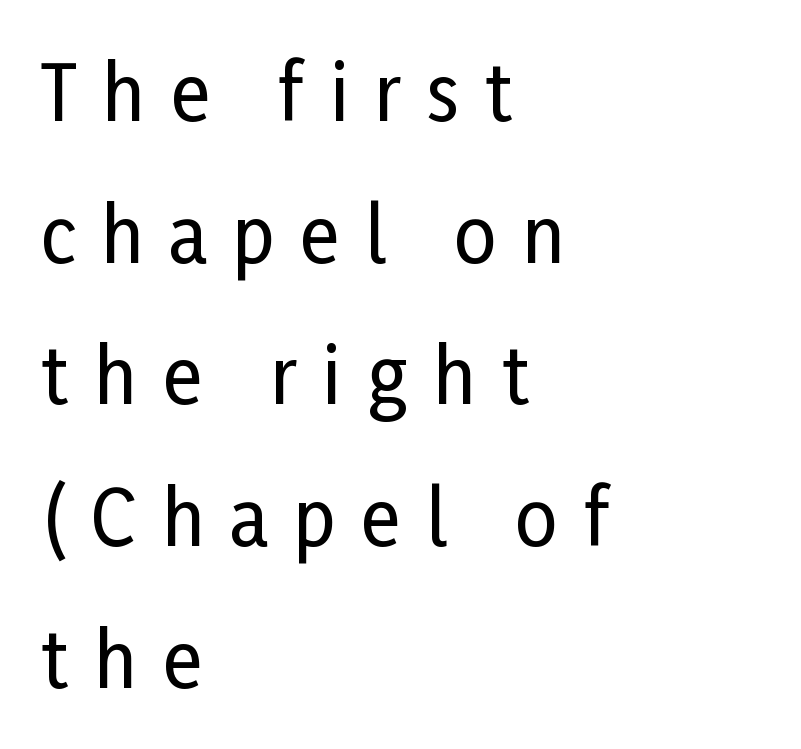
The image shows 75 px condensed sans-serif type, upright; set left-aligned, line spacing 1.89x, unusually wide letter spacing (+0.34 em), not underlined; low stroke contrast and a medium x-height.
